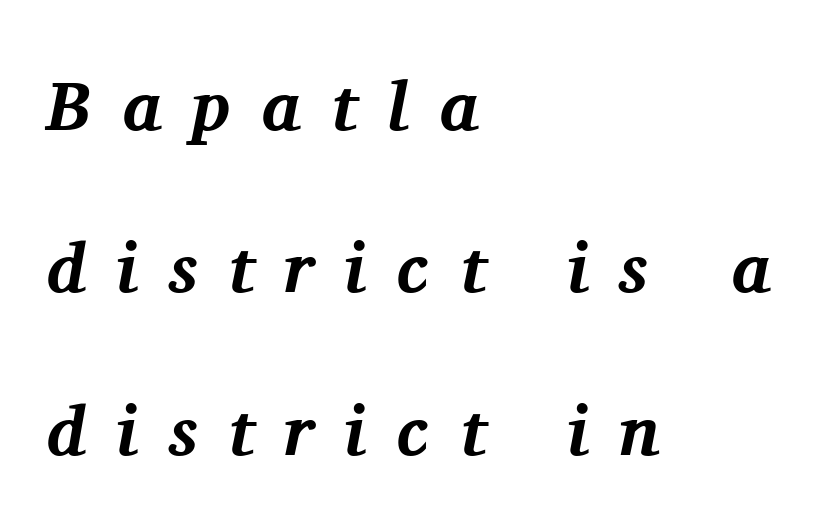
Typographically, this falls in the serif category. Is the type slanted? Yes — the strokes lean at a clear angle. Layout note: lines flush left. The glyphs have the mass of a bold cut. Looks like regular typesetting: each glyph gets only the width it needs. Each row of text sits above clean, open space.
